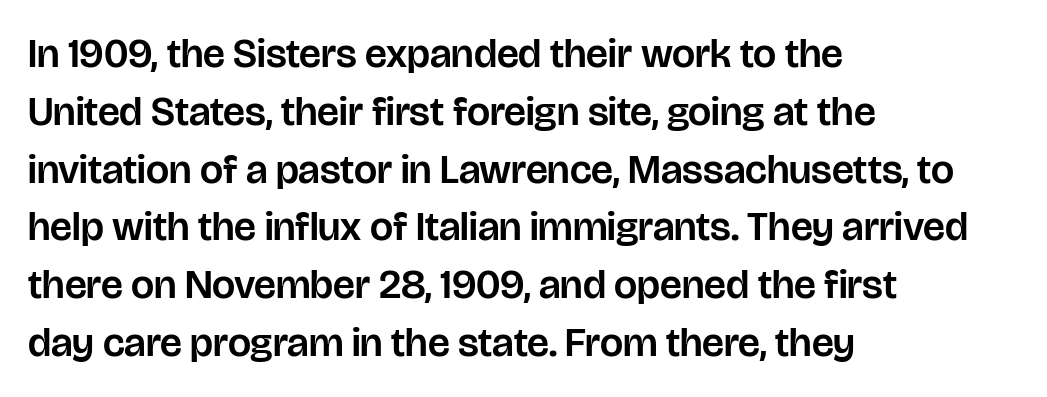
{"serif": "no", "italic": "no", "width": "normal", "stroke_contrast": "low", "x_height": "large", "monospaced": "no", "underline": "no", "align": "left", "line_spacing": "normal", "line_spacing_ratio": 1.41, "letter_spacing": "normal", "letter_spacing_em": 0.0, "glyph_px": 41}
